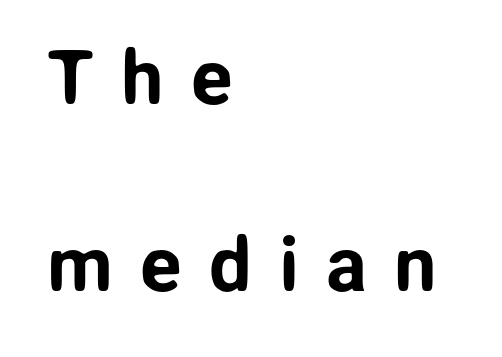
{"serif": "no", "italic": "no", "width": "normal", "stroke_contrast": "low", "x_height": "medium", "monospaced": "no", "underline": "no", "align": "left", "line_spacing": "loose", "line_spacing_ratio": 2.46, "letter_spacing": "wide", "letter_spacing_em": 0.36, "glyph_px": 76}
